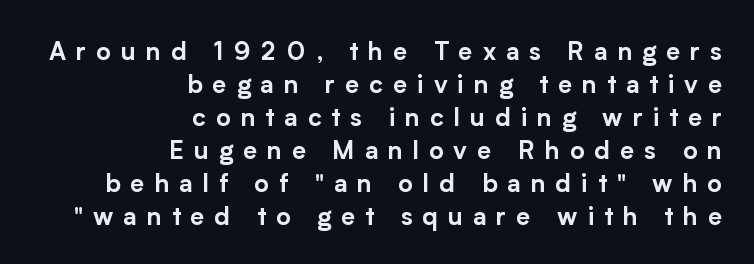
The type sits square on the baseline with zero lean. Teacher's note: observe the even right margin — that is flush-right alignment. Descenders hang freely into open space. Rows of type keep a routine distance in the vertical direction. The horizontal fit of the characters is loose and conspicuously gappy.
